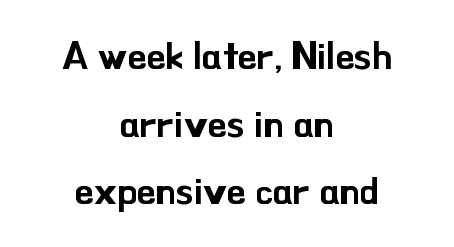
{"serif": "no", "italic": "no", "width": "normal", "stroke_contrast": "low", "x_height": "small", "monospaced": "no", "underline": "no", "align": "center", "line_spacing_ratio": 1.78, "letter_spacing": "normal", "letter_spacing_em": 0.0, "glyph_px": 38}
